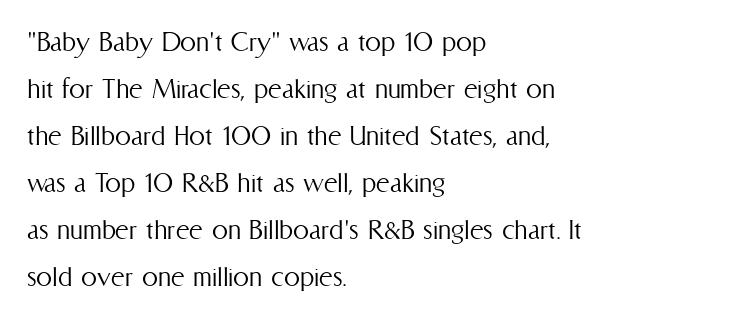
The image shows 32 px light, condensed type, upright; set left-aligned, normal line spacing (1.47x), normal letter spacing, not underlined; medium stroke contrast and a medium x-height.
